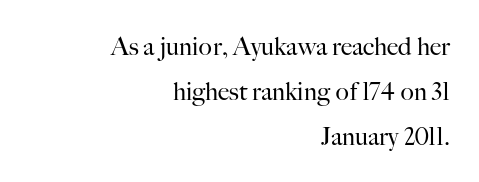
Q: Is the text bold? A: No.
Q: Is the text italic (slanted)? A: No, it is upright.
Q: Is the text underlined? A: No.
Q: How is the paragraph aligned? A: Right-aligned.
Q: Is the spacing between letters normal or unusually wide? A: Normal.
